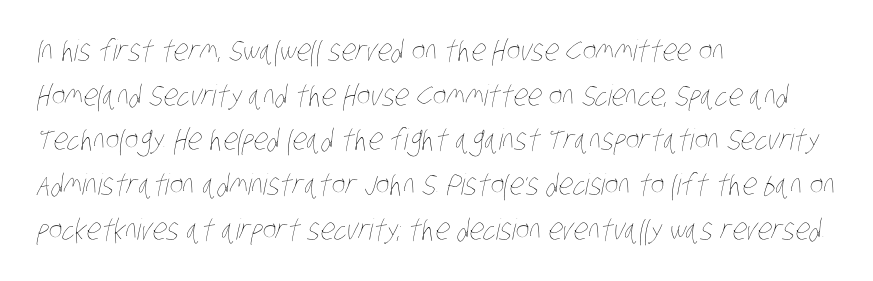
{"bold": "no", "weight": "thin", "width": "condensed", "stroke_contrast": "low", "x_height": "large", "monospaced": "no", "underline": "no", "align": "left", "line_spacing": "normal", "line_spacing_ratio": 1.54, "letter_spacing": "normal", "letter_spacing_em": 0.0, "glyph_px": 29}
